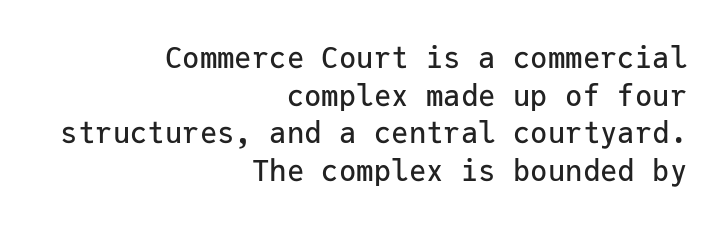
You could count columns in this text — the font is strictly monospaced. Whoever set this chose a conventional vertical rhythm. Ascenders rise straight up at ninety degrees. The strip under each line holds only bare page.
